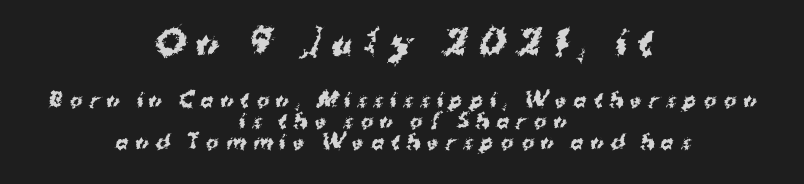
{"serif": "no", "bold": "yes", "weight": "bold", "width": "normal", "stroke_contrast": "medium", "x_height": "medium", "monospaced": "no", "underline": "no", "align": "center", "line_spacing": "tight", "line_spacing_ratio": 1.09, "letter_spacing": "wide", "letter_spacing_em": 0.36, "larger_block": "first", "size_ratio": 1.74, "glyph_px": 33}
